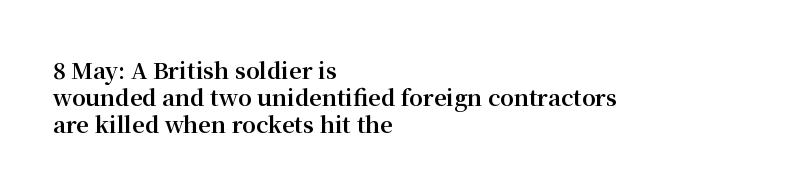
{"italic": "no", "bold": "yes", "underline": "no", "align": "left", "line_spacing_ratio": 1.23, "letter_spacing": "normal", "letter_spacing_em": 0.0, "glyph_px": 22}
